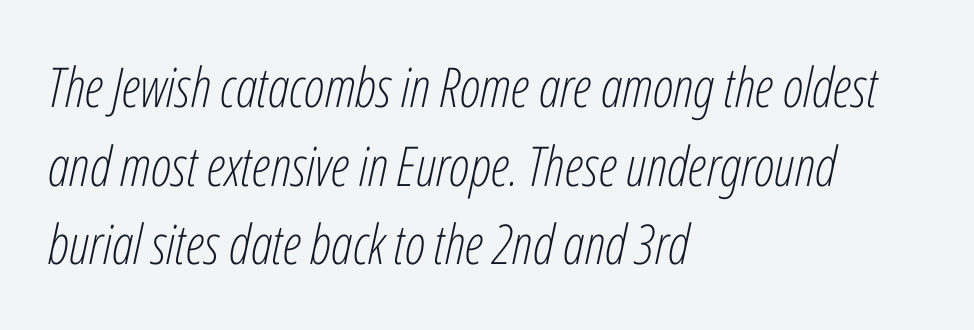
{"italic": "yes", "lean": "right", "slant_degrees": 12, "bold": "no", "weight": "light", "width": "condensed", "stroke_contrast": "low", "x_height": "medium", "monospaced": "no", "underline": "no", "align": "left", "line_spacing": "normal", "line_spacing_ratio": 1.43, "letter_spacing": "normal", "letter_spacing_em": 0.0, "glyph_px": 55}
